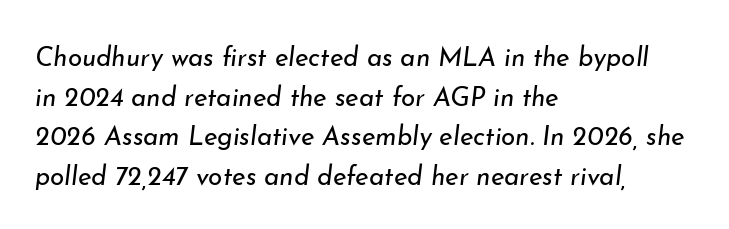
{"italic": "yes", "lean": "right", "slant_degrees": 7, "bold": "no", "underline": "no", "align": "left", "line_spacing": "normal", "line_spacing_ratio": 1.52, "letter_spacing": "normal", "letter_spacing_em": 0.0, "glyph_px": 26}
